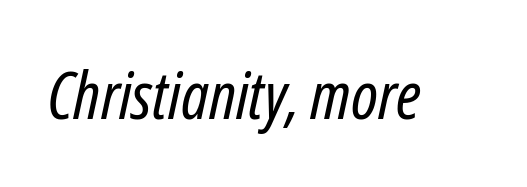
Nothing heavy about these letters — not bold at all. The typography opts for an oblique posture over an upright one. No extra tracking has been applied to these lines. A clean baseline with only descenders dipping below it. This sample has the flowing, uneven cadence of proportional lettering.
